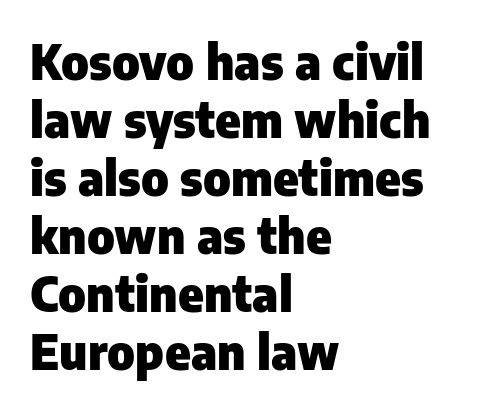
{"serif": "no", "italic": "no", "bold": "yes", "weight": "heavy", "width": "normal", "stroke_contrast": "low", "x_height": "medium", "monospaced": "no", "underline": "no", "align": "left", "line_spacing_ratio": 1.21, "letter_spacing": "normal", "letter_spacing_em": 0.0, "glyph_px": 48}
